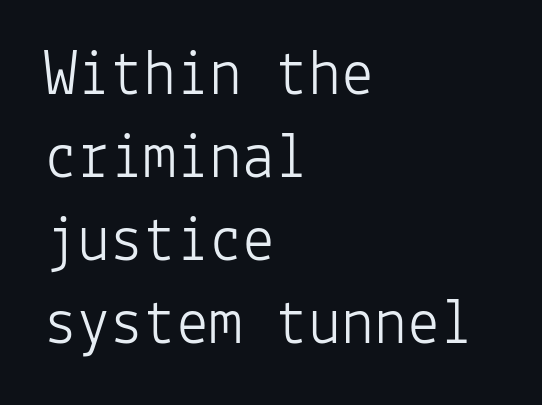
The image shows 66 px light sans-serif type, upright, monospaced; set left-aligned, normal line spacing (1.26x), normal letter spacing, not underlined; low stroke contrast and a medium x-height.
